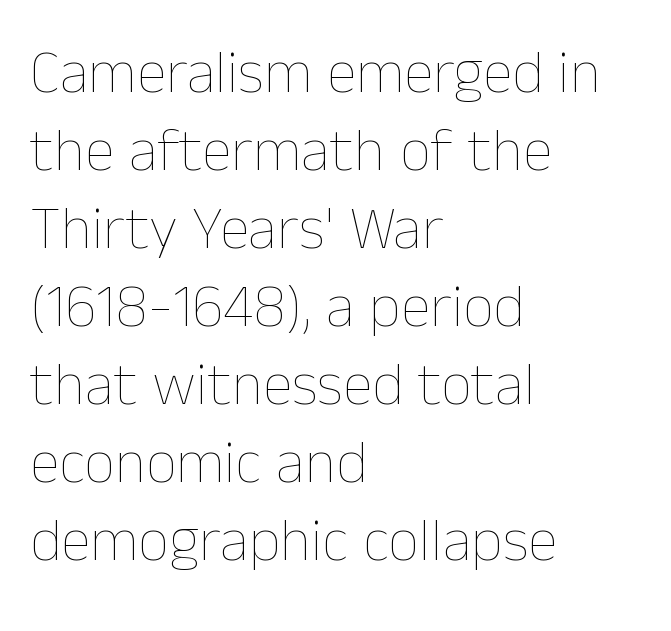
{"italic": "no", "bold": "no", "weight": "thin", "width": "normal", "stroke_contrast": "low", "x_height": "medium", "monospaced": "no", "underline": "no", "align": "left", "line_spacing": "normal", "line_spacing_ratio": 1.28, "letter_spacing": "normal", "letter_spacing_em": 0.0, "glyph_px": 61}
